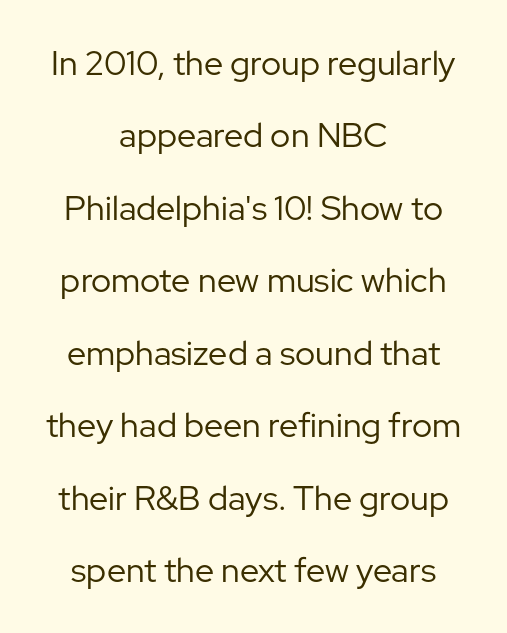
Q: Is the text bold? A: No.
Q: Is the text italic (slanted)? A: No, it is upright.
Q: Is the typeface a serif or a sans-serif typeface? A: Sans-serif.
Q: Is the text underlined? A: No.
Q: How is the paragraph aligned? A: Centered.
Q: Is the spacing between letters normal or unusually wide? A: Normal.
Q: Is the spacing between lines tight, normal or loose? A: Loose.
Q: Width (condensed, normal, or wide)? A: Normal.
Q: Stroke contrast? A: Low.
Q: x-height? A: Medium.
Q: Monospaced? A: No.
